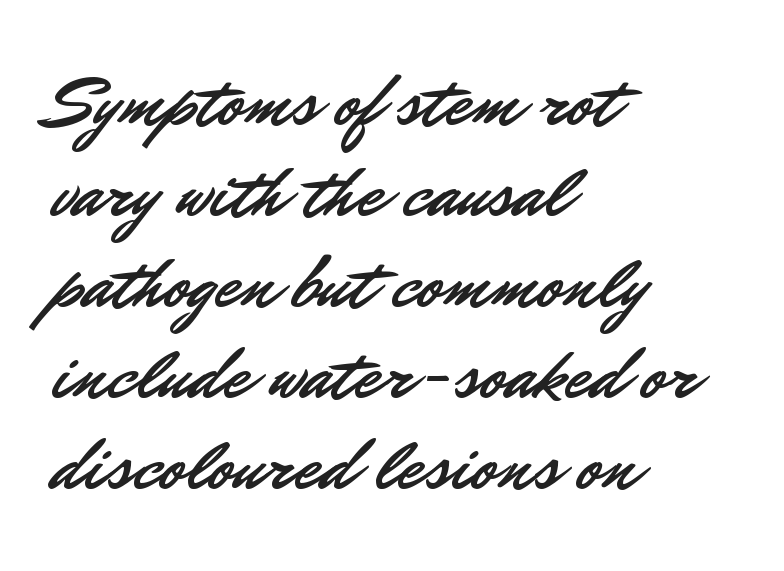
This sample uses a sans-serif face. Students, note that the glyphs here touch the page at normal intervals. The text block is weighted toward the left margin, trailing off unevenly rightward.
